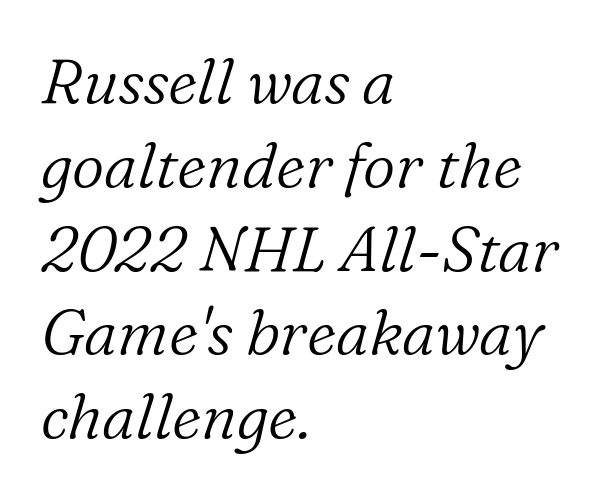
Stem width sits at or under what a default text font uses. Spacing verdict: proportional, widths tailored to each character. Is the letter spacing exaggerated? No — it looks like the ordinary default. The compositor pushed each line to the left boundary. A serif font was chosen for this passage.
